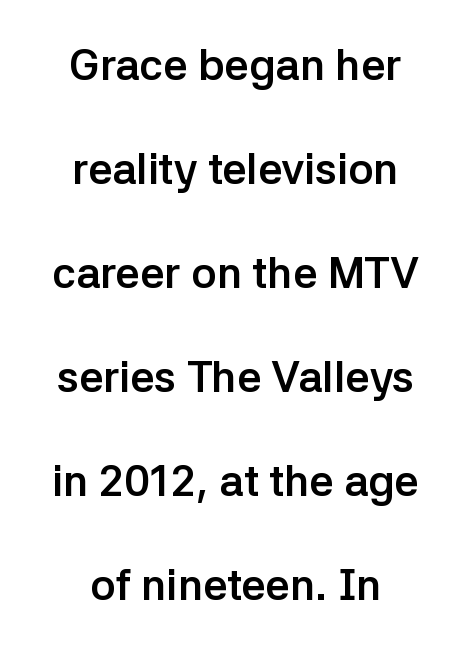
{"serif": "no", "italic": "no", "bold": "yes", "weight": "semibold", "width": "normal", "stroke_contrast": "low", "x_height": "medium", "monospaced": "no", "underline": "no", "align": "center", "line_spacing": "loose", "line_spacing_ratio": 2.42, "letter_spacing": "normal", "letter_spacing_em": 0.0, "glyph_px": 43}
